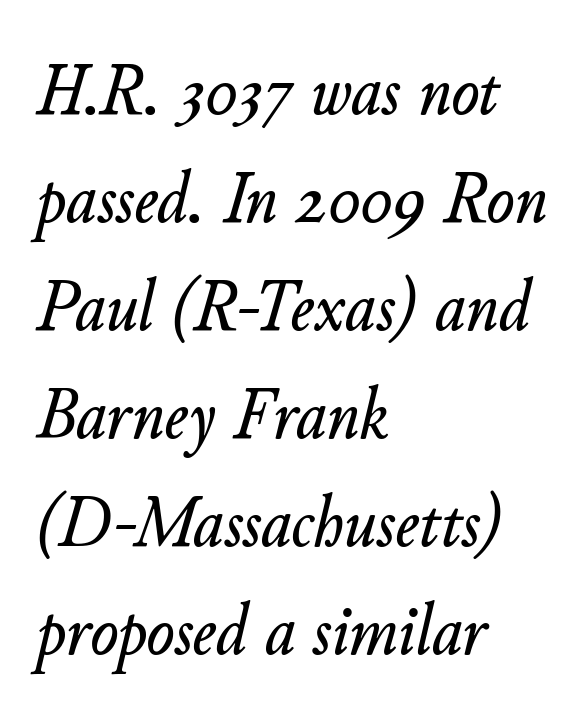
These lines keep a tight, regular rhythm from letter to letter. If you drew a line through each stem, it would be angled. Visually the block forms a straight wall on the left and a jagged coastline on the right. Note the varied advance widths — an 'i' is clearly narrower than an 'm'.
